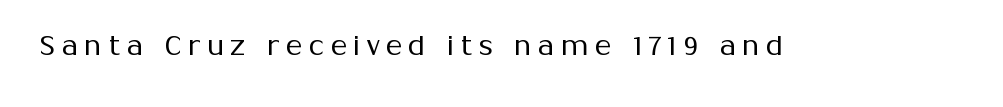
These lines are rendered in a variable-pitch font. Does the type have serifs? No, each stem ends abruptly. Rule under the text: the space is simply empty. Here the glyphs are tracked loosely, breaking word shapes into spaced letters. This reads as an unemphasized weight, regular at the heaviest.
